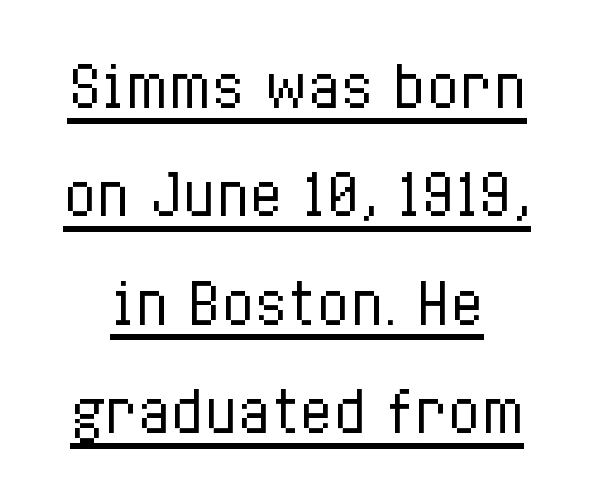
Q: Is the text bold? A: No.
Q: Is the text italic (slanted)? A: No, it is upright.
Q: Is the text underlined? A: Yes.
Q: Is the spacing between letters normal or unusually wide? A: Normal.
Q: Is the spacing between lines tight, normal or loose? A: Loose.
Q: Width (condensed, normal, or wide)? A: Condensed.
Q: Stroke contrast? A: Low.
Q: x-height? A: Medium.
Q: Monospaced? A: No.
